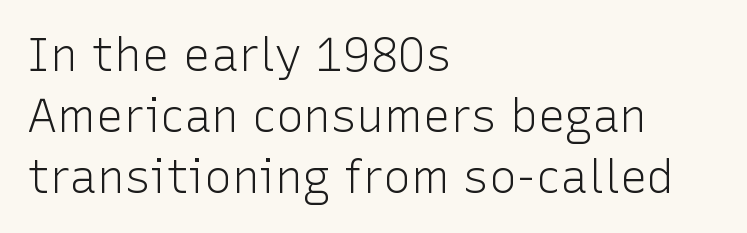
Q: Is the text bold? A: No.
Q: Is the text italic (slanted)? A: No, it is upright.
Q: Is the typeface a serif or a sans-serif typeface? A: Sans-serif.
Q: Is the text underlined? A: No.
Q: How is the paragraph aligned? A: Left-aligned.
Q: Is the spacing between letters normal or unusually wide? A: Normal.
Q: Is the spacing between lines tight, normal or loose? A: Normal.
Q: Width (condensed, normal, or wide)? A: Normal.
Q: Stroke contrast? A: Low.
Q: x-height? A: Medium.
Q: Monospaced? A: No.
